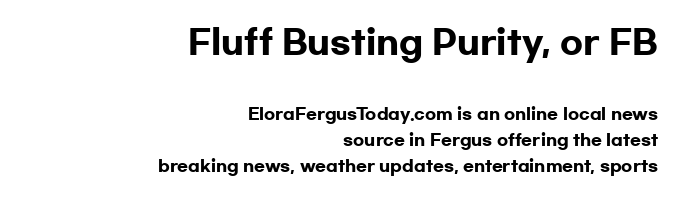
The image shows 33 px heavy, wide sans-serif type, upright; set right-aligned, normal line spacing (1.64x), normal letter spacing, not underlined; the first (top) block is 2.06x larger; low stroke contrast and a medium x-height.
